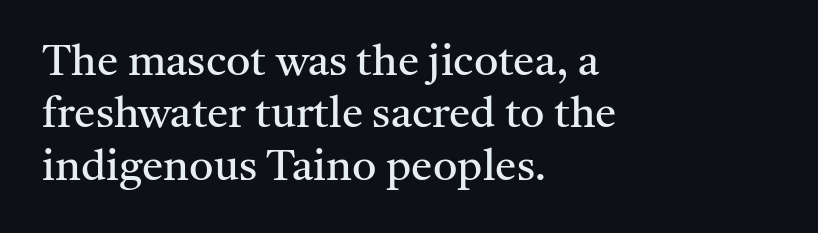
Note the varied advance widths — an 'i' is clearly narrower than an 'm'. Only glyphs here, with clear space below each row. Unlike a clean sans, this face finishes its strokes with serifs. The text block is weighted toward the left margin, trailing off unevenly rightward.
